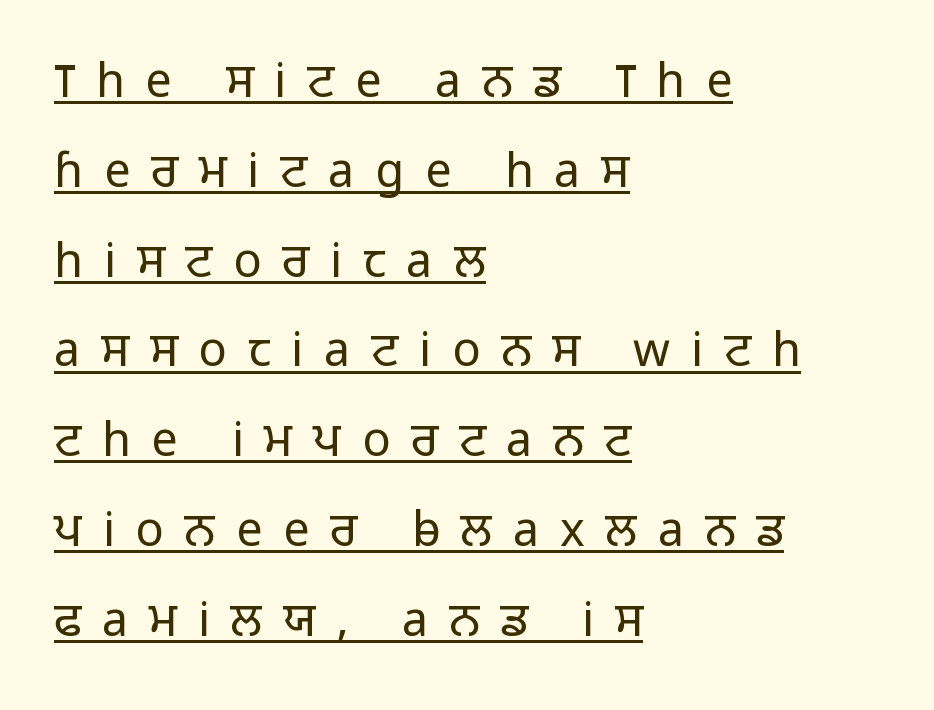
The image shows 47 px light sans-serif type, upright; set left-aligned, loose line spacing (1.91x), unusually wide letter spacing (+0.44 em), underlined; low stroke contrast and a medium x-height.
